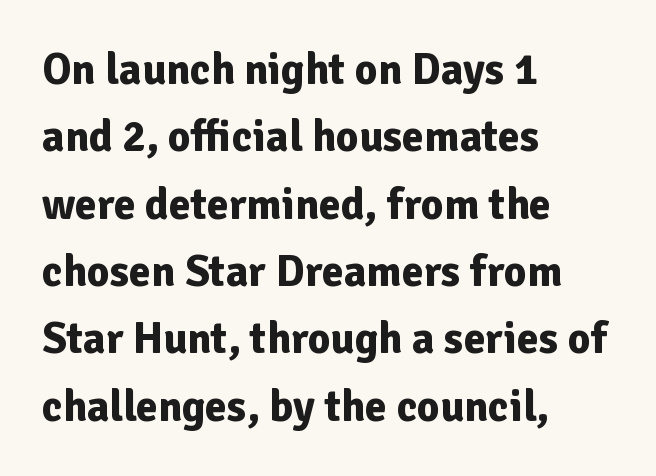
The image shows 44 px bold sans-serif type, upright; set left-aligned, normal line spacing (1.53x), normal letter spacing, not underlined; low stroke contrast and a medium x-height.
